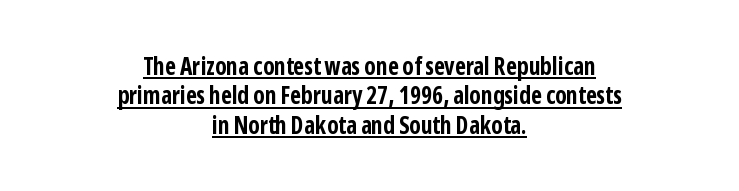
Every stem runs plumb, perpendicular to the baseline. In designer terms, the underline attribute is active on this setting. The rendering uses a bold face; every stroke is thick and dark. If you folded the block vertically in half, each line would mirror itself in length.
